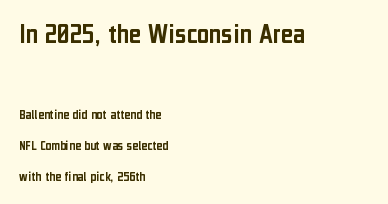
The image shows 29 px condensed sans-serif type, upright; set left-aligned, loose line spacing (2.23x), normal letter spacing, not underlined; the first (top) block is 2.07x larger; low stroke contrast and a medium x-height.
